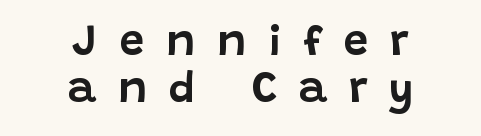
Q: Is the text italic (slanted)? A: No, it is upright.
Q: Is the typeface a serif or a sans-serif typeface? A: Sans-serif.
Q: Is the text underlined? A: No.
Q: How is the paragraph aligned? A: Centered.
Q: Is the spacing between letters normal or unusually wide? A: Unusually wide.
Q: Is the spacing between lines tight, normal or loose? A: Tight.
Q: Width (condensed, normal, or wide)? A: Normal.
Q: Stroke contrast? A: Low.
Q: x-height? A: Large.
Q: Monospaced? A: No.
